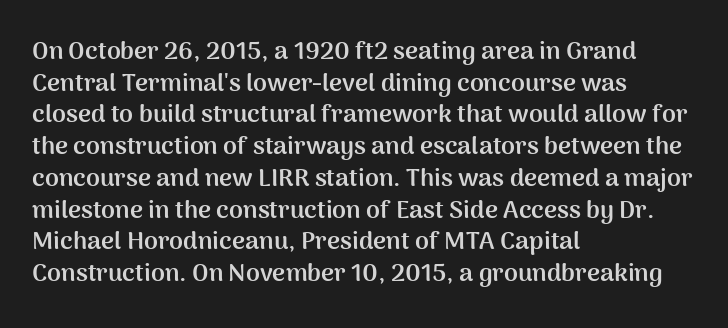
{"italic": "no", "bold": "yes", "underline": "no", "align": "left", "line_spacing": "normal", "line_spacing_ratio": 1.27, "letter_spacing": "normal", "letter_spacing_em": 0.0, "glyph_px": 25}
